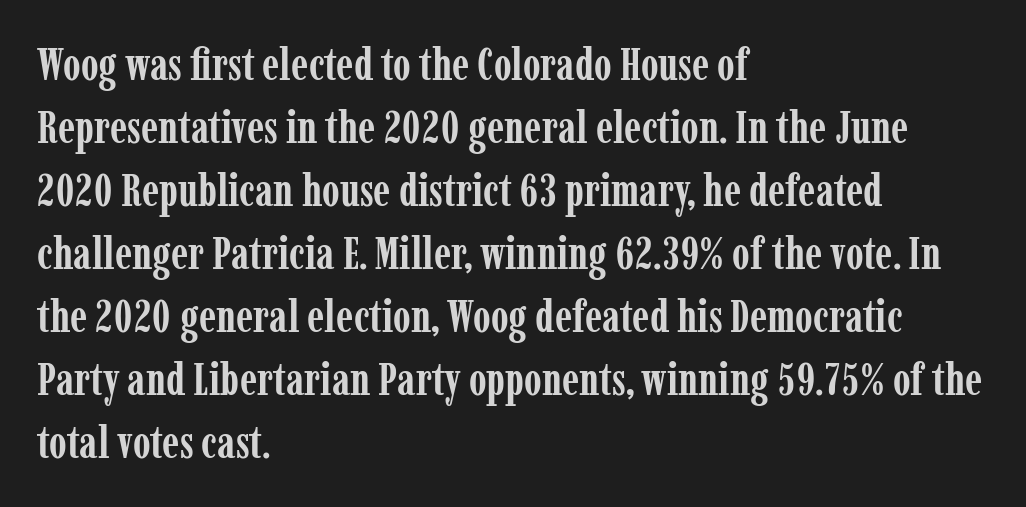
The leading is moderate, giving the passage an even texture. Underline: absent. Each letter keeps its own natural width here, so spacing adapts to shape. Do the letters lean? They stand straight. Chunky letters — that's bold for sure. Is the letter spacing exaggerated? No — it looks like the ordinary default.
